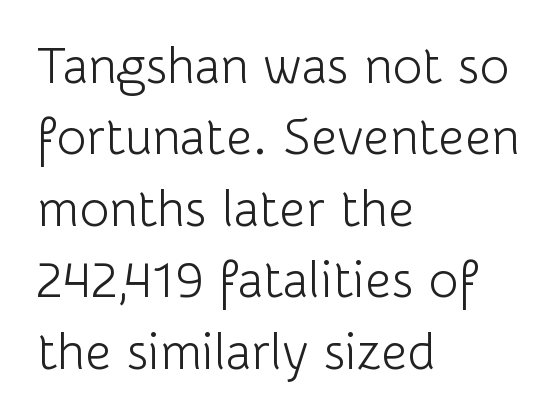
The image shows 51 px light sans-serif type, upright; set left-aligned, normal line spacing (1.4x), normal letter spacing, not underlined; low stroke contrast and a medium x-height.
